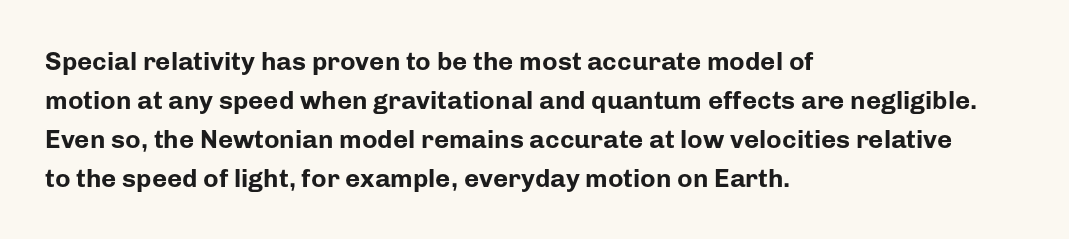
The image shows 26 px bold type, upright; set left-aligned, normal line spacing (1.5x), normal letter spacing, not underlined.
